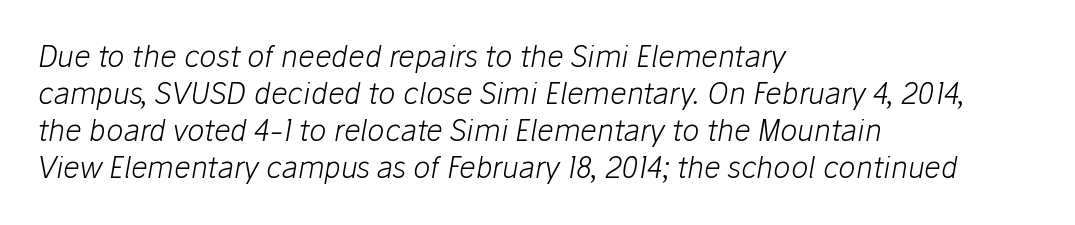
Honestly, the row spacing looks completely unremarkable. Students, note that the glyphs here touch the page at normal intervals. The specimen omits any rule beneath the text block's lines. Casual observation: everything's shoved over to the left. Designer's note — italics engaged. No extra ink here — the face is not bold.
